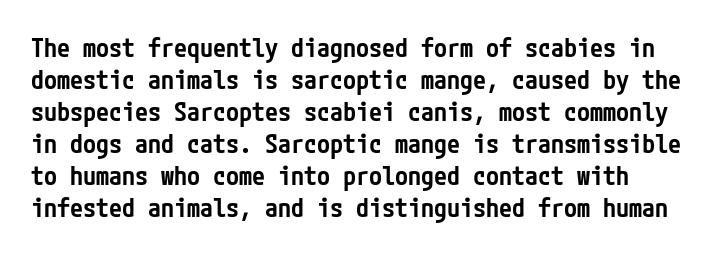
The words here are not underlined. These lines carry some extra weight — a demibold, not a full bold. No italicization has been applied; the sample stays upright. Letter spacing: default.
